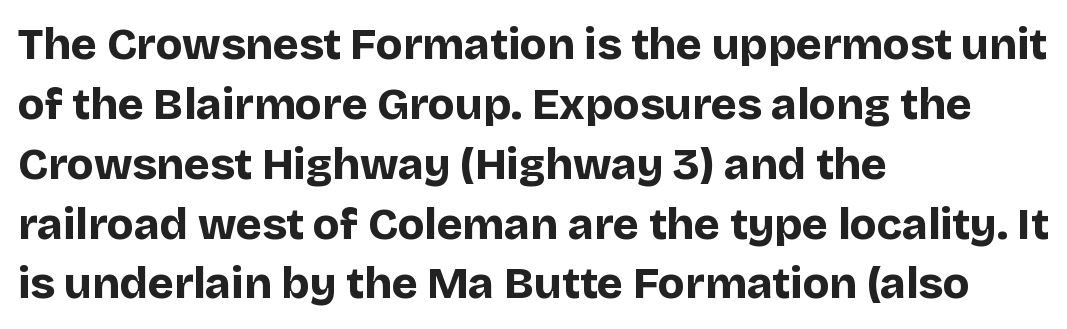
Q: Is the text bold? A: Yes.
Q: Is the text italic (slanted)? A: No, it is upright.
Q: Is the typeface a serif or a sans-serif typeface? A: Sans-serif.
Q: Is the text underlined? A: No.
Q: How is the paragraph aligned? A: Left-aligned.
Q: Is the spacing between letters normal or unusually wide? A: Normal.
Q: Is the spacing between lines tight, normal or loose? A: Normal.
Q: Width (condensed, normal, or wide)? A: Normal.
Q: Stroke contrast? A: Low.
Q: x-height? A: Large.
Q: Monospaced? A: No.
